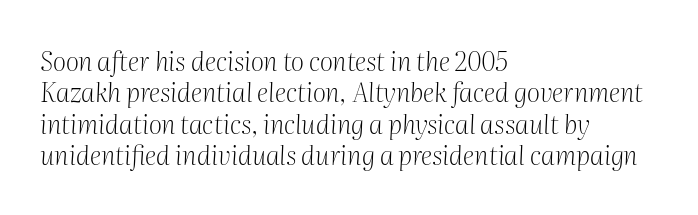
The image shows 26 px text type, italic (leaning right); set left-aligned, line spacing 1.21x, normal letter spacing, not underlined.
